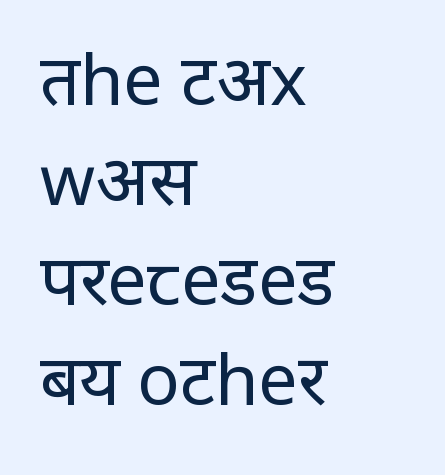
{"serif": "no", "italic": "no", "bold": "no", "weight": "regular", "width": "normal", "stroke_contrast": "low", "x_height": "large", "monospaced": "no", "underline": "no", "align": "left", "line_spacing": "normal", "line_spacing_ratio": 1.43, "letter_spacing": "normal", "letter_spacing_em": 0.0, "glyph_px": 70}
